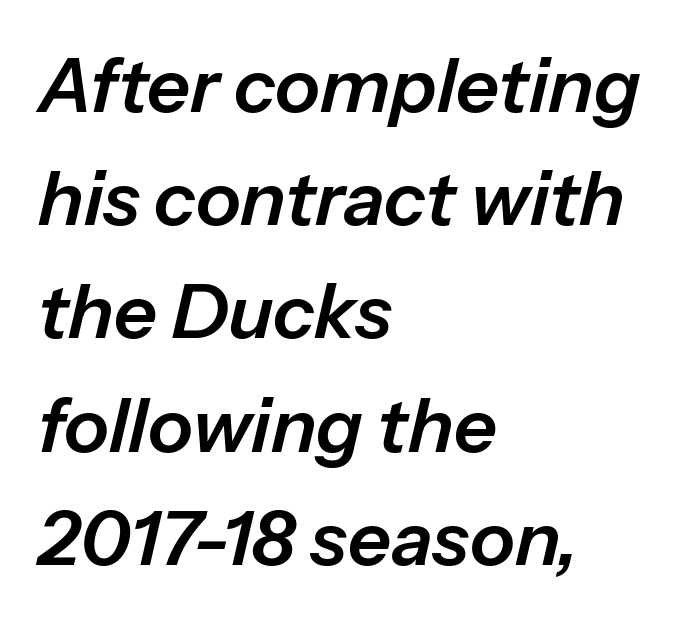
Q: Is the text italic (slanted)? A: Yes, it leans right by about 13 degrees.
Q: Is the text underlined? A: No.
Q: How is the paragraph aligned? A: Left-aligned.
Q: Is the spacing between letters normal or unusually wide? A: Normal.
Q: Is the spacing between lines tight, normal or loose? A: Normal.
Q: Width (condensed, normal, or wide)? A: Normal.
Q: Stroke contrast? A: Low.
Q: x-height? A: Medium.
Q: Monospaced? A: No.
